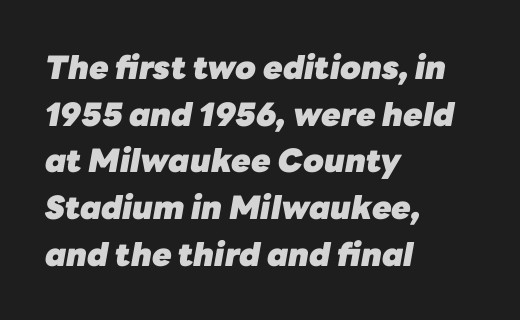
Think of a printed novel: that variable character pitch is what you see here. Italic: yes, the glyphs are oblique. The block of text has a typical density, with ordinary space between rows. The string is rendered with underlining switched off.
